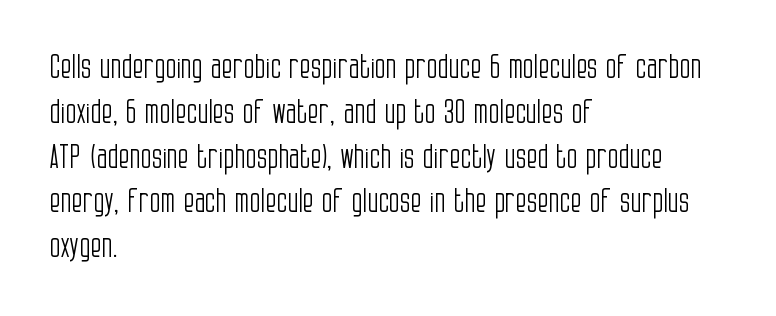
Layout note: lines flush left. This is the regular roman posture of the typeface. Think of a printed novel: that variable character pitch is what you see here. This reads as an unemphasized weight, regular at the heaviest. You can tell from the bare stems that sans-serif type was used. Horizontal bands of white between lines are of average thickness.
